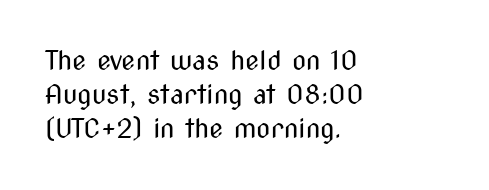
Q: Is the text bold? A: No.
Q: Is the text italic (slanted)? A: No, it is upright.
Q: Is the text underlined? A: No.
Q: How is the paragraph aligned? A: Left-aligned.
Q: Is the spacing between letters normal or unusually wide? A: Normal.
Q: Is the spacing between lines tight, normal or loose? A: Normal.
